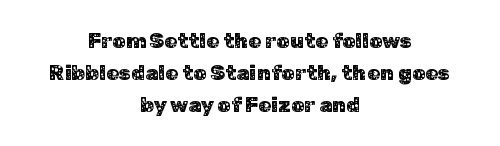
{"italic": "no", "underline": "no", "align": "center", "line_spacing": "normal", "line_spacing_ratio": 1.52, "letter_spacing": "normal", "letter_spacing_em": 0.0, "glyph_px": 21}
